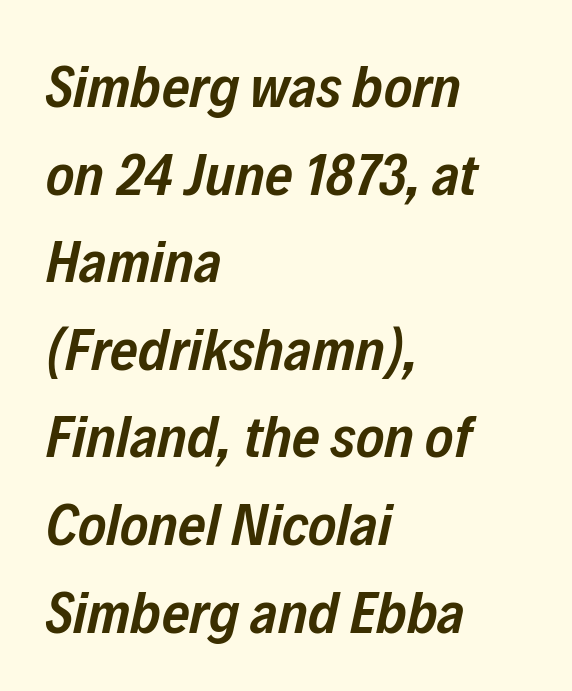
The image shows 60 px semibold, condensed type, italic (leaning right); set left-aligned, normal line spacing (1.46x), normal letter spacing, not underlined; low stroke contrast and a medium x-height.
